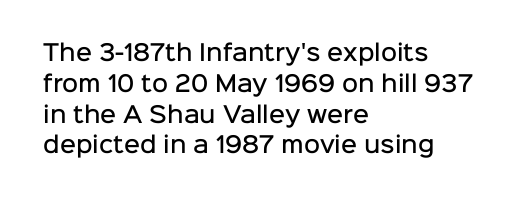
{"italic": "no", "bold": "semi", "underline": "no", "align": "left", "line_spacing": "normal", "line_spacing_ratio": 1.4, "letter_spacing": "normal", "letter_spacing_em": 0.0, "glyph_px": 22}
